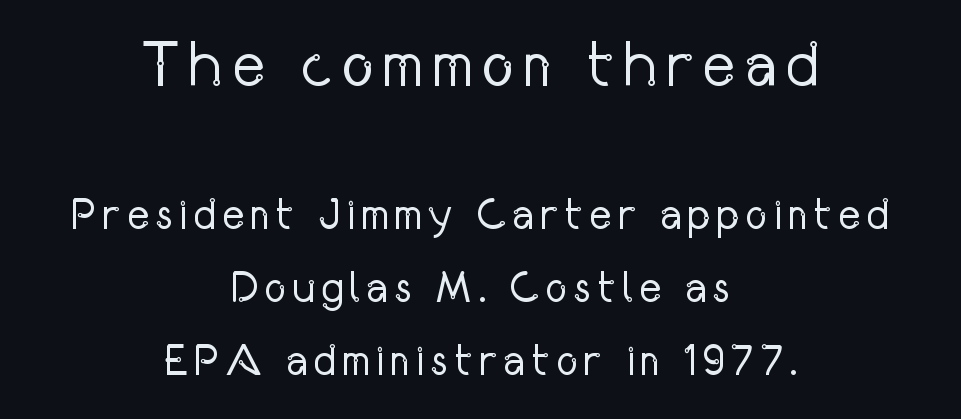
The rendering uses natural spacing where letterforms have individual widths. A centered setting, common on invitations and titles, is used for this passage. The lettering stays uniformly vertical, giving the passage a roman look. The vertical gap from one line to the next is medium.
